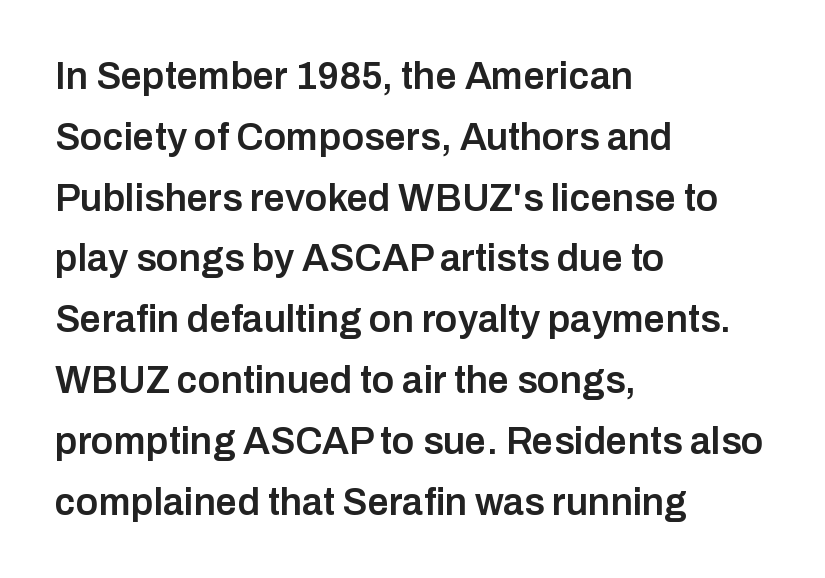
If you measured baseline to baseline, you'd find a middling distance. Notice how the passage keeps a crisp vertical edge on the left only. Bare-footed words on every line. The characters display no serif detailing; their extremities are plain.
